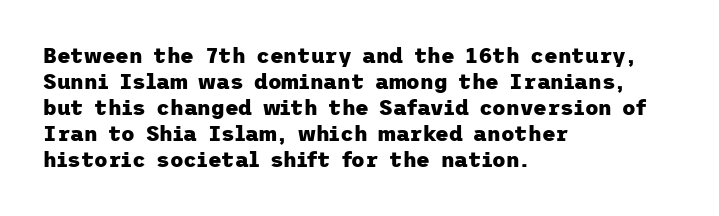
The image shows 21 px bold type, upright; set left-aligned, line spacing 1.24x, normal letter spacing, not underlined.
